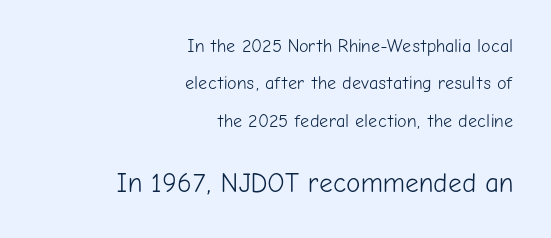
{"italic": "no", "bold": "no", "underline": "no", "align": "right", "line_spacing": "loose", "line_spacing_ratio": 2.07, "letter_spacing": "normal", "letter_spacing_em": 0.0, "larger_block": "second", "size_ratio": 1.5, "glyph_px": 27}
